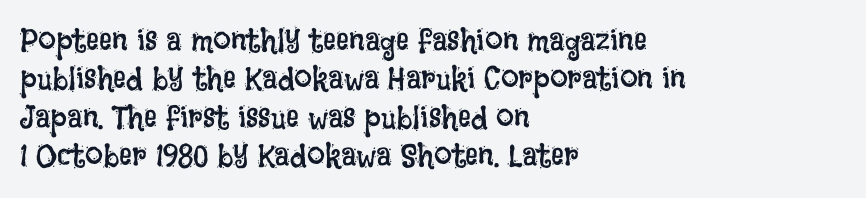
{"italic": "no", "bold": "no", "weight": "regular", "width": "condensed", "stroke_contrast": "low", "x_height": "large", "monospaced": "no", "underline": "no", "align": "left", "line_spacing_ratio": 1.2, "letter_spacing": "normal", "letter_spacing_em": 0.0, "glyph_px": 32}
